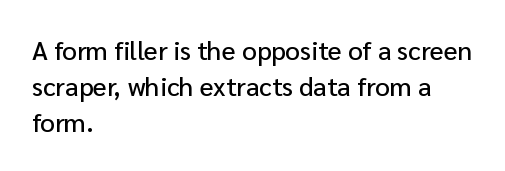
The image shows 26 px text type, upright; set left-aligned, normal line spacing (1.38x), normal letter spacing, not underlined.
